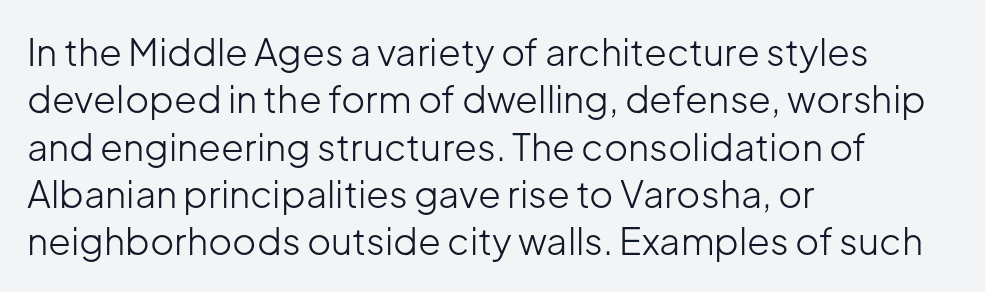
Horizontal alignment here is leftward, the default for most running prose. Is the type heavy? It reads as light-to-regular instead. Does the leading feel generous? No, just average. Do the characters align in a grid? No, the font is proportional. This sample uses plain, unmodified letter spacing.
